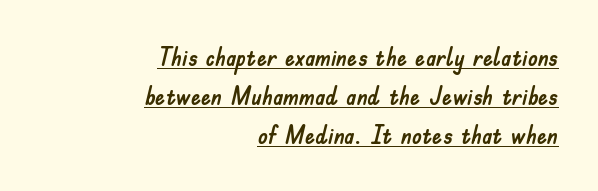
The image shows 25 px text type; set right-aligned, normal line spacing (1.56x), normal letter spacing, underlined.
